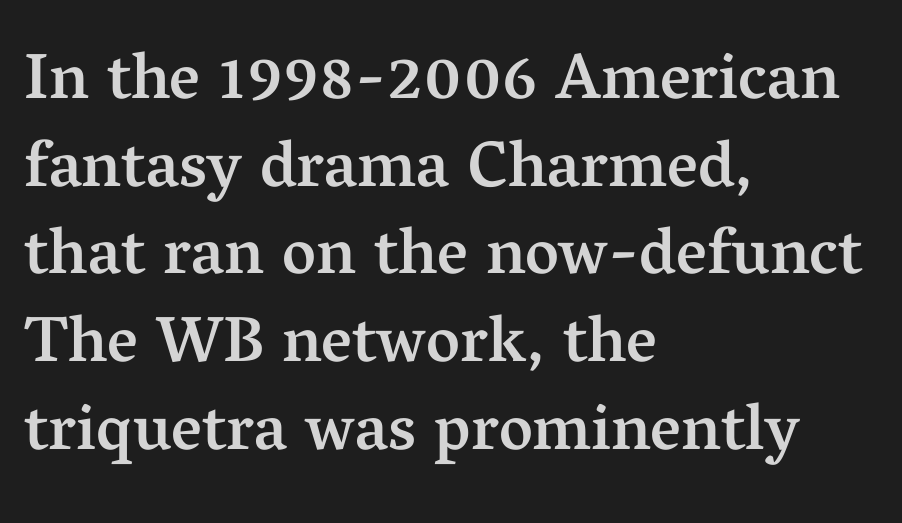
{"serif": "yes", "italic": "no", "bold": "semi", "weight": "semibold", "width": "normal", "stroke_contrast": "medium", "x_height": "medium", "monospaced": "no", "underline": "no", "align": "left", "line_spacing": "normal", "line_spacing_ratio": 1.35, "letter_spacing": "normal", "letter_spacing_em": 0.0, "glyph_px": 65}
